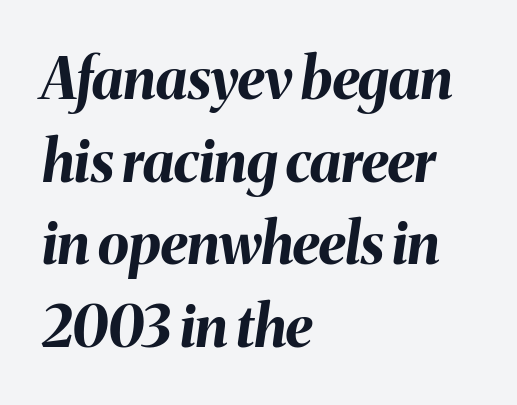
The image shows 57 px bold type, italic (leaning right); set left-aligned, normal line spacing (1.45x), normal letter spacing, not underlined; medium stroke contrast and a medium x-height.
